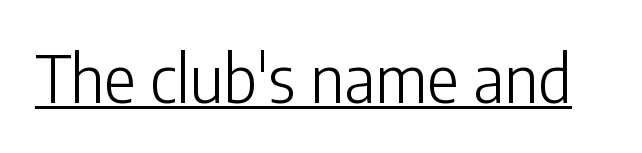
{"serif": "no", "italic": "no", "bold": "no", "weight": "light", "width": "condensed", "stroke_contrast": "low", "x_height": "medium", "monospaced": "no", "underline": "yes", "letter_spacing": "normal", "letter_spacing_em": 0.0, "glyph_px": 66}
